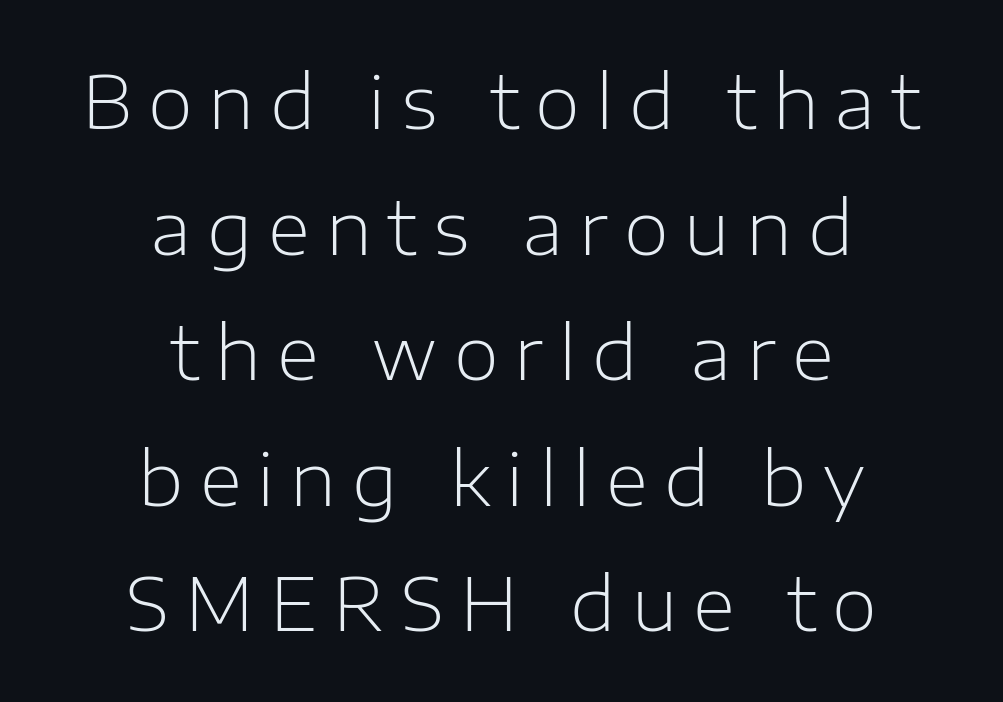
{"serif": "no", "italic": "no", "bold": "no", "weight": "light", "width": "normal", "stroke_contrast": "low", "x_height": "medium", "monospaced": "no", "underline": "no", "align": "center", "line_spacing_ratio": 1.72, "letter_spacing": "wide", "letter_spacing_em": 0.22, "glyph_px": 73}
